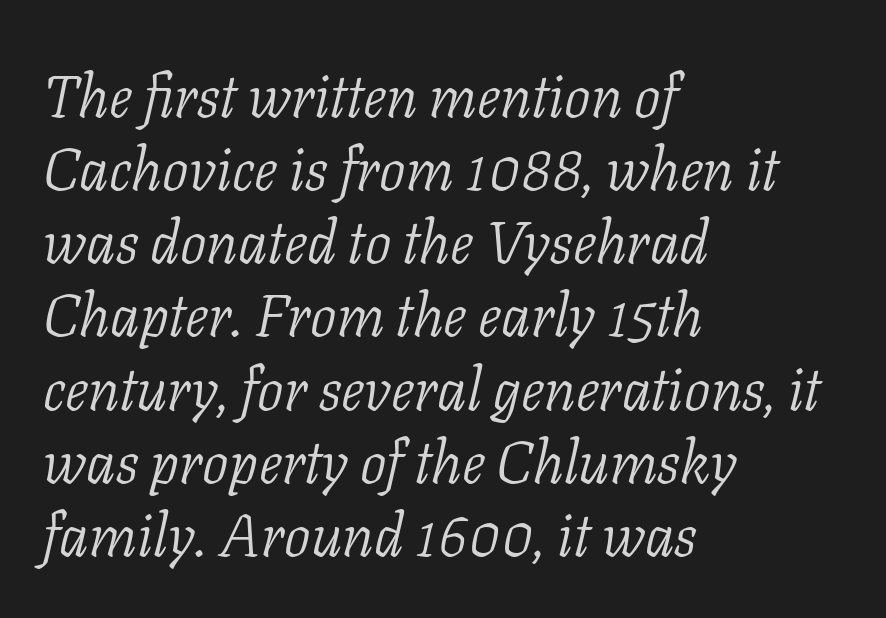
The image shows 59 px light serif type, italic (leaning right); set left-aligned, line spacing 1.24x, normal letter spacing, not underlined; low stroke contrast and a medium x-height.
